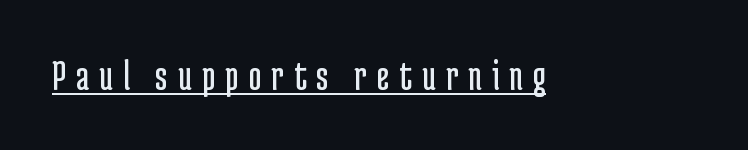
The image shows 44 px regular-weight, condensed sans-serif type, upright; set unusually wide letter spacing (+0.23 em), underlined; low stroke contrast and a medium x-height.
